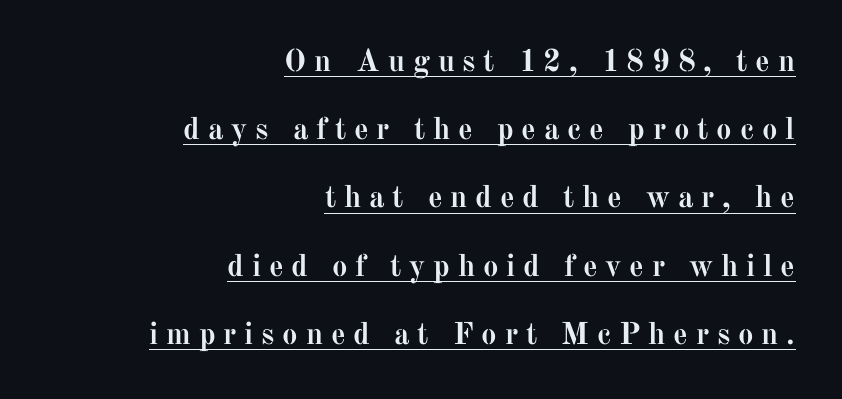
The image shows 31 px semibold serif type, upright; set right-aligned, loose line spacing (2.2x), unusually wide letter spacing (+0.25 em), underlined; medium stroke contrast and a medium x-height.
